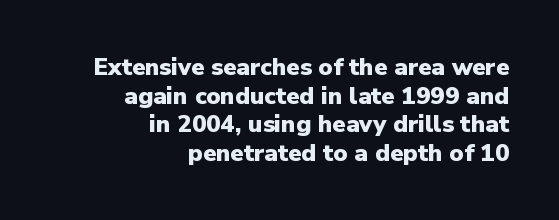
Q: Is the text bold? A: Yes.
Q: Is the text italic (slanted)? A: No, it is upright.
Q: Is the text underlined? A: No.
Q: How is the paragraph aligned? A: Right-aligned.
Q: Is the spacing between letters normal or unusually wide? A: Normal.
